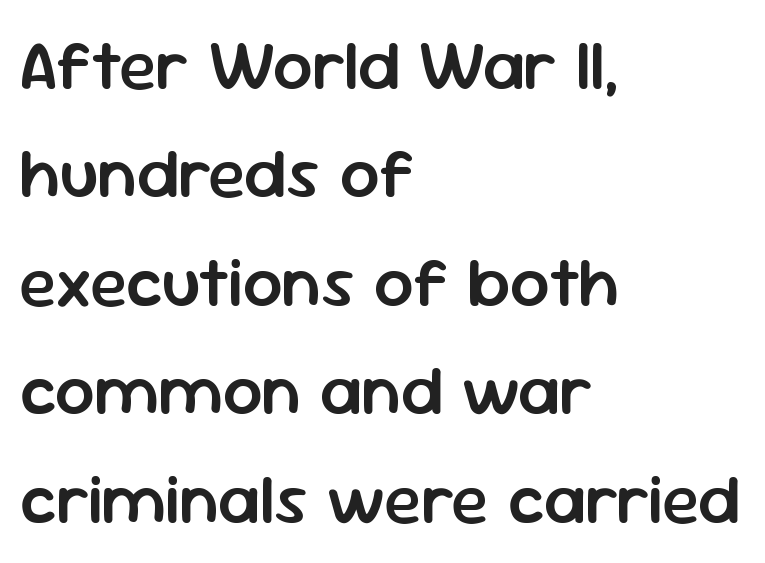
Q: Is the text bold? A: Semi-bold.
Q: Is the text italic (slanted)? A: No, it is upright.
Q: Is the typeface a serif or a sans-serif typeface? A: Sans-serif.
Q: Is the text underlined? A: No.
Q: How is the paragraph aligned? A: Left-aligned.
Q: Is the spacing between letters normal or unusually wide? A: Normal.
Q: Is the spacing between lines tight, normal or loose? A: Normal.
Q: Width (condensed, normal, or wide)? A: Normal.
Q: Stroke contrast? A: Low.
Q: x-height? A: Medium.
Q: Monospaced? A: No.
